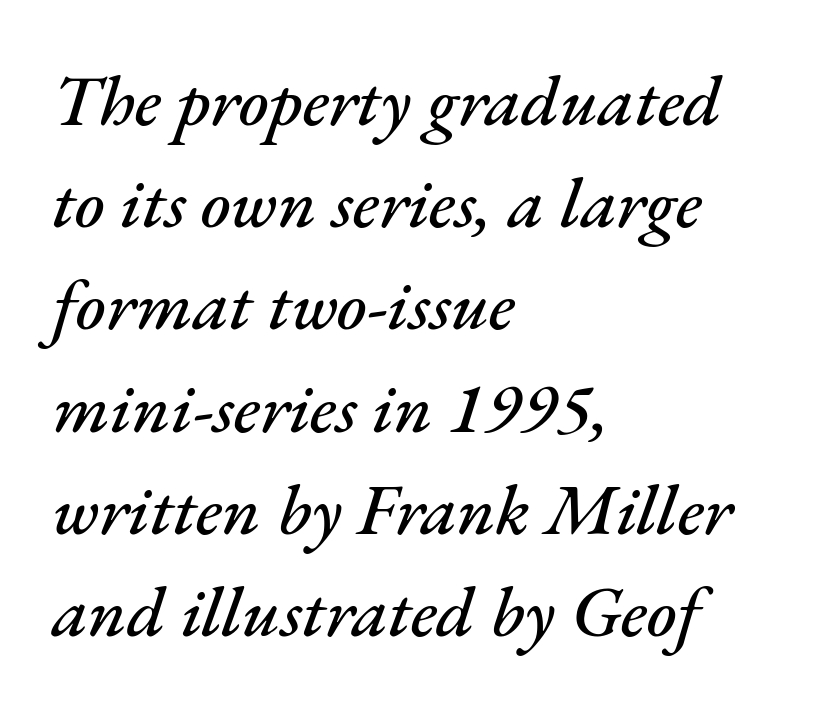
Q: Is the text italic (slanted)? A: Yes, it leans right by about 17 degrees.
Q: Is the text underlined? A: No.
Q: How is the paragraph aligned? A: Left-aligned.
Q: Is the spacing between letters normal or unusually wide? A: Normal.
Q: Is the spacing between lines tight, normal or loose? A: Normal.
Q: Width (condensed, normal, or wide)? A: Normal.
Q: Stroke contrast? A: Medium.
Q: x-height? A: Small.
Q: Monospaced? A: No.
